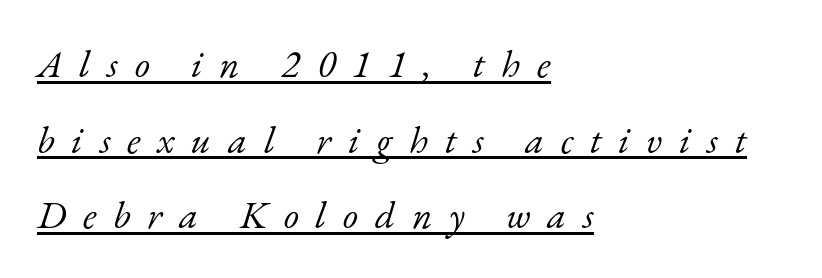
The face looks like a standard text weight, possibly lighter. Students, observe: this is what heavily led, spacious text looks like. The typography opts for an oblique posture over an upright one. Does the copy run flush right? No — it runs flush left.
